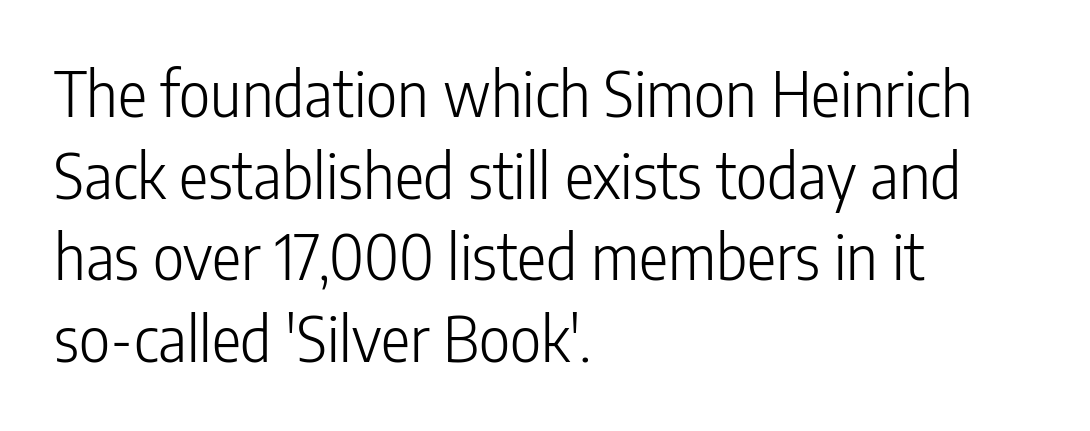
{"serif": "no", "italic": "no", "bold": "no", "weight": "light", "width": "condensed", "stroke_contrast": "low", "x_height": "medium", "monospaced": "no", "underline": "no", "align": "left", "line_spacing": "normal", "line_spacing_ratio": 1.34, "letter_spacing": "normal", "letter_spacing_em": 0.0, "glyph_px": 61}
